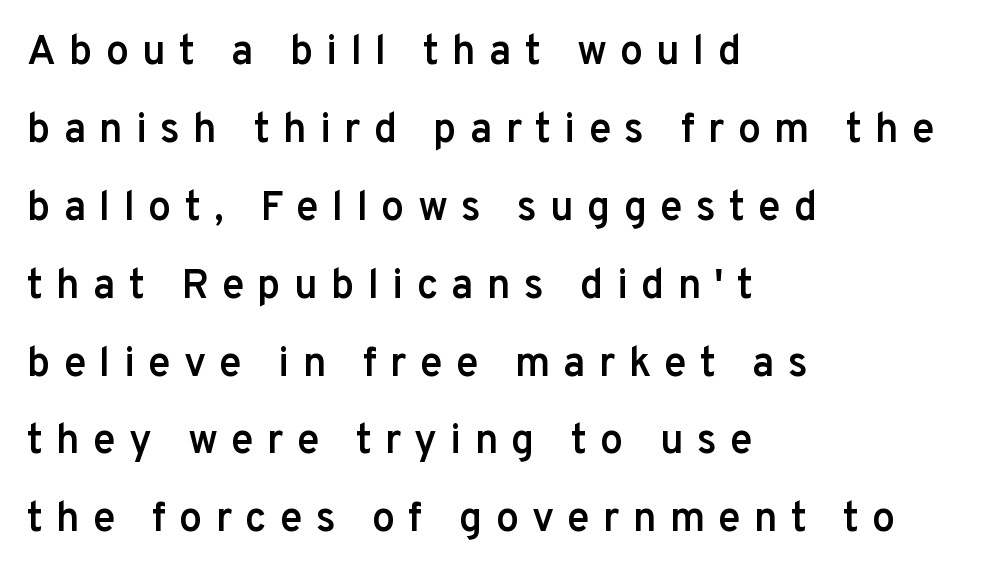
The image shows 41 px semibold sans-serif type, upright; set left-aligned, loose line spacing (1.9x), unusually wide letter spacing (+0.32 em), not underlined; low stroke contrast and a medium x-height.
